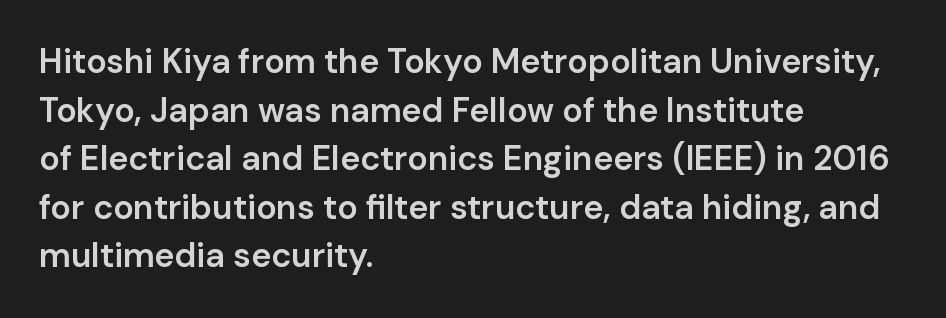
The image shows 34 px semibold sans-serif type, upright; set left-aligned, normal line spacing (1.43x), normal letter spacing, not underlined; low stroke contrast and a medium x-height.
